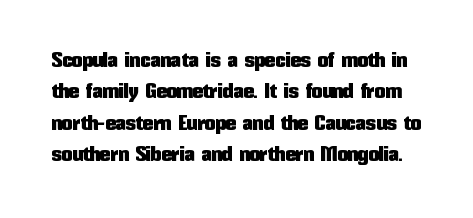
Q: Is the text italic (slanted)? A: No, it is upright.
Q: Is the text underlined? A: No.
Q: Is the spacing between letters normal or unusually wide? A: Normal.
Q: Is the spacing between lines tight, normal or loose? A: Normal.
